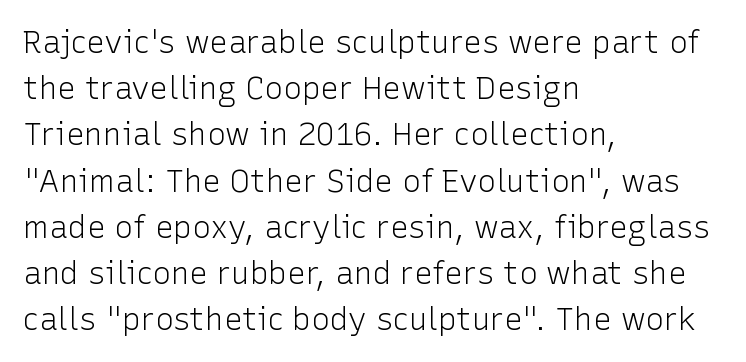
Q: Is the text bold? A: No.
Q: Is the text italic (slanted)? A: No, it is upright.
Q: Is the typeface a serif or a sans-serif typeface? A: Sans-serif.
Q: Is the text underlined? A: No.
Q: How is the paragraph aligned? A: Left-aligned.
Q: Is the spacing between letters normal or unusually wide? A: Normal.
Q: Is the spacing between lines tight, normal or loose? A: Normal.
Q: Width (condensed, normal, or wide)? A: Normal.
Q: Stroke contrast? A: Low.
Q: x-height? A: Medium.
Q: Monospaced? A: No.
